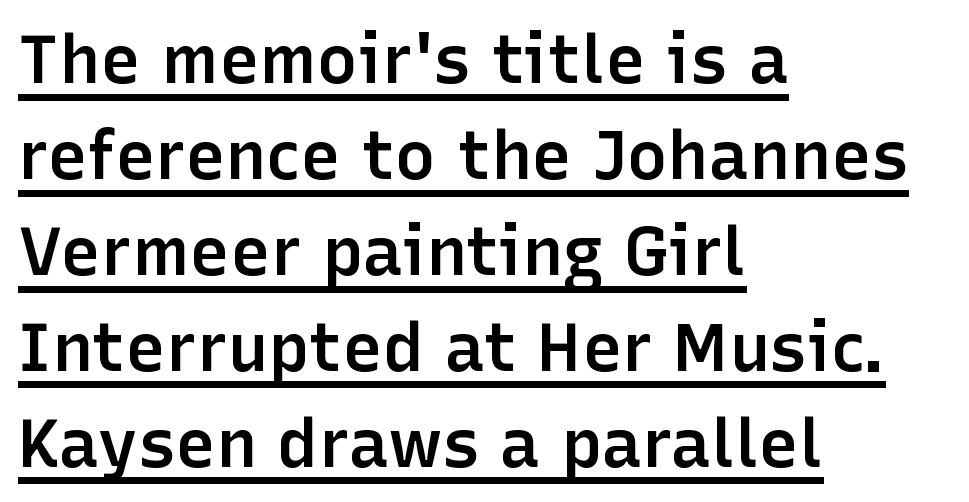
{"serif": "no", "italic": "no", "bold": "semi", "weight": "semibold", "width": "normal", "stroke_contrast": "low", "x_height": "medium", "monospaced": "no", "underline": "yes", "align": "left", "line_spacing": "normal", "line_spacing_ratio": 1.41, "letter_spacing": "normal", "letter_spacing_em": 0.0, "glyph_px": 68}
